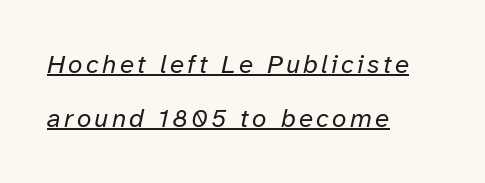
{"italic": "yes", "lean": "right", "slant_degrees": 12, "bold": "no", "underline": "yes", "align": "left", "line_spacing": "loose", "line_spacing_ratio": 2.07, "glyph_px": 26}
